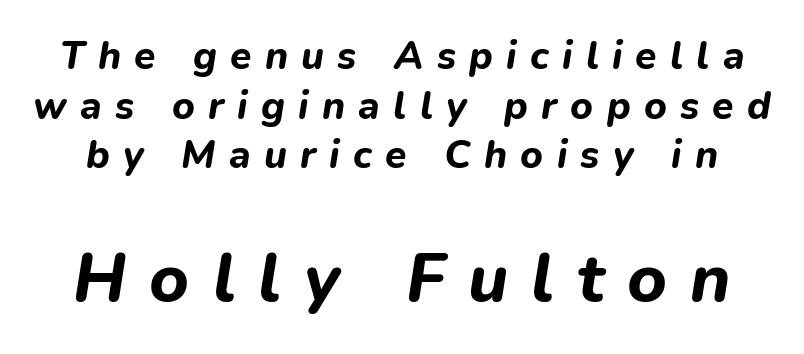
What stands out about the letter spacing? Its width — letters are far apart. Underlining? Definitely not there. Of the two passages, the one underneath uses the larger point size. A typesetter would call this leading conventional body-copy spacing. The axis of the letterforms is tilted away from vertical.
